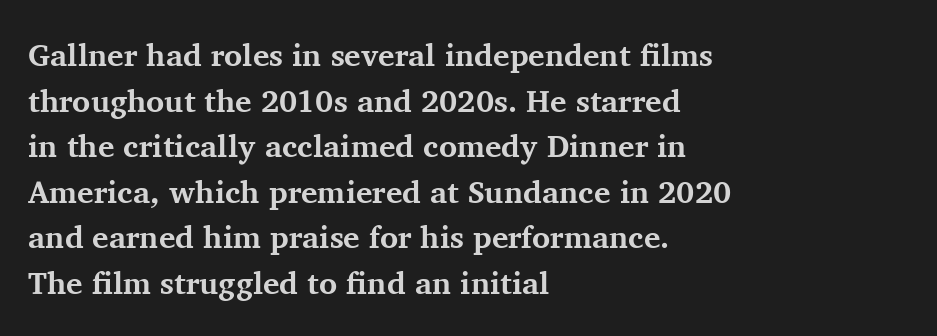
{"serif": "yes", "italic": "no", "bold": "yes", "weight": "bold", "width": "normal", "stroke_contrast": "medium", "x_height": "medium", "monospaced": "no", "underline": "no", "align": "left", "line_spacing": "normal", "line_spacing_ratio": 1.47, "letter_spacing": "normal", "letter_spacing_em": 0.0, "glyph_px": 31}
